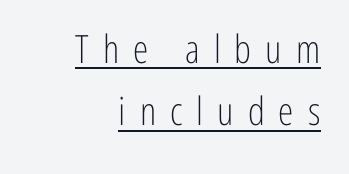
This is sans-serif lettering, the kind often seen on screens and signage. How would I describe the line gaps? Plain and ordinary. Glyph-to-glyph distance is far greater than everyday printed text. Looks like regular typesetting: each glyph gets only the width it needs. Looks like someone drew a line under every word here. These lines stack with their right ends in a neat column.
